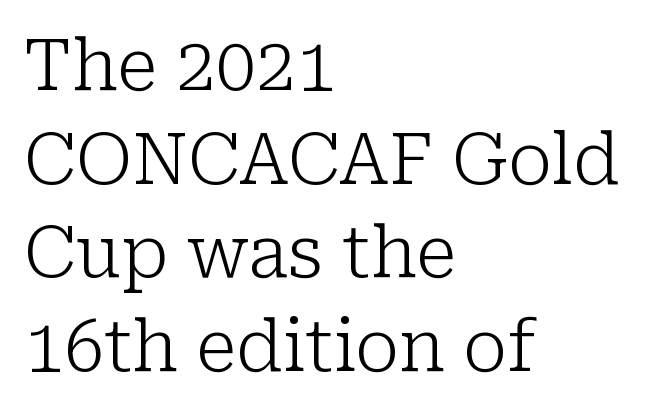
The image shows 71 px light serif type, upright; set left-aligned, normal line spacing (1.32x), normal letter spacing, not underlined; low stroke contrast and a medium x-height.
